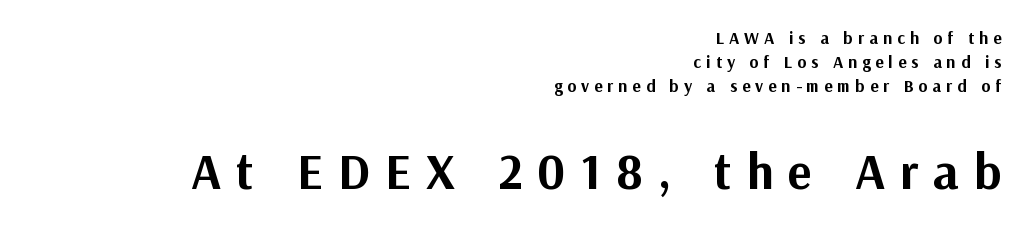
The image shows 50 px bold sans-serif type, upright; set right-aligned, normal line spacing (1.42x), unusually wide letter spacing (+0.3 em), not underlined; the second (bottom) block is 2.94x larger; medium stroke contrast and a medium x-height.
